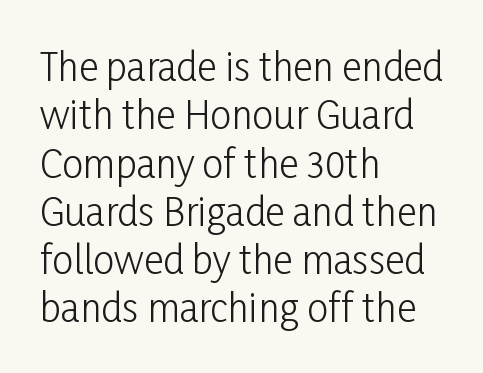
The rendering anchors every line to the left-hand side. Stroke thickness stays within the range of a standard reading face or lighter. Each letter keeps its own natural width here, so spacing adapts to shape. Serif or sans? Sans — the stroke terminals are bare. Anything drawn beneath the words? Only blank space. Is there any slant? The stems are plumb.
